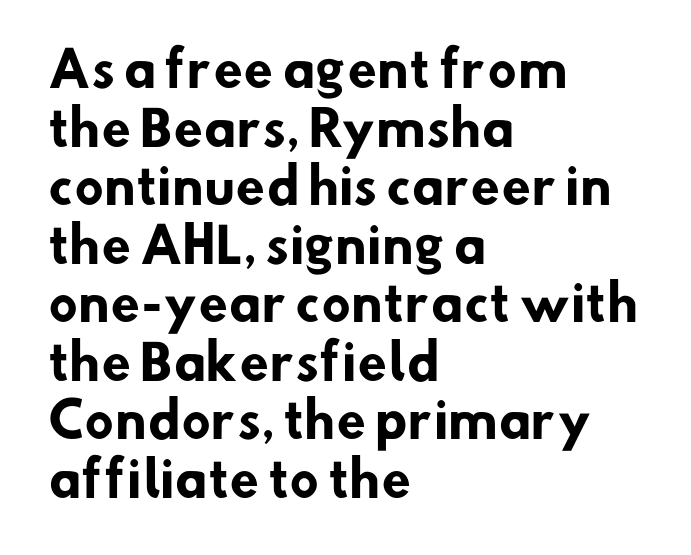
Q: Is the text bold? A: Yes.
Q: Is the typeface a serif or a sans-serif typeface? A: Sans-serif.
Q: Is the text underlined? A: No.
Q: How is the paragraph aligned? A: Left-aligned.
Q: Is the spacing between letters normal or unusually wide? A: Normal.
Q: Width (condensed, normal, or wide)? A: Normal.
Q: Stroke contrast? A: Low.
Q: x-height? A: Small.
Q: Monospaced? A: No.
